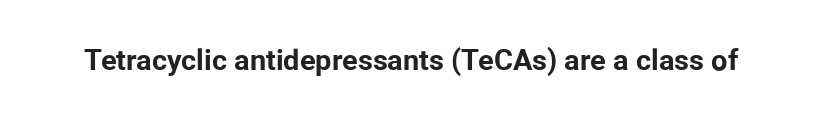
The image shows 29 px bold sans-serif type, upright; set normal letter spacing, not underlined; low stroke contrast and a medium x-height.
